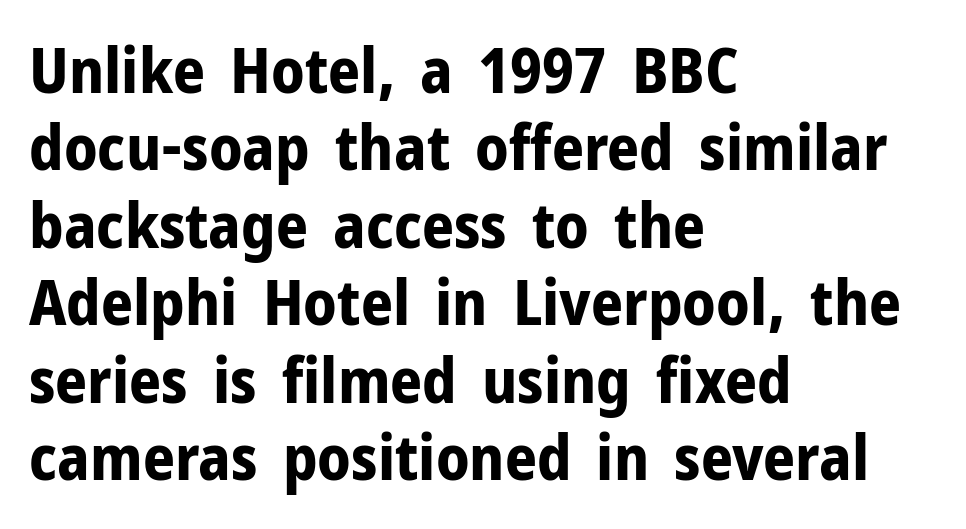
Q: Is the text bold? A: Yes.
Q: Is the text italic (slanted)? A: No, it is upright.
Q: Is the typeface a serif or a sans-serif typeface? A: Sans-serif.
Q: Is the text underlined? A: No.
Q: How is the paragraph aligned? A: Left-aligned.
Q: Is the spacing between letters normal or unusually wide? A: Normal.
Q: Width (condensed, normal, or wide)? A: Normal.
Q: Stroke contrast? A: Low.
Q: x-height? A: Medium.
Q: Monospaced? A: No.
